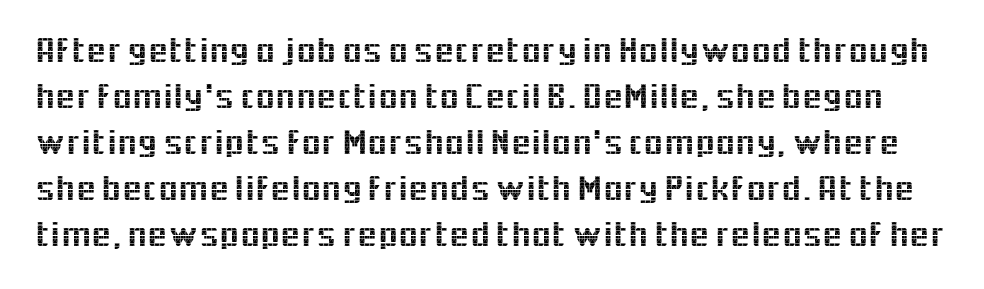
The rows are spaced the way most documents space them. Tracking here is standard; glyphs follow each other at the usual distance. Descenders are the only things crossing below the line. Do the characters align in a grid? No, the font is proportional. This is roman type, the default non-slanted kind.
